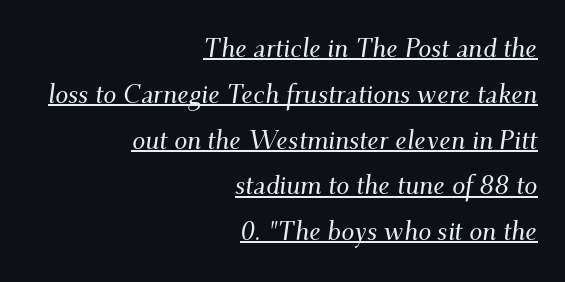
A flush-right, rag-left setting is used for this passage. Caption: lettering with a line underneath. The typography opts for an oblique posture over an upright one. Does extra space separate the letters? No, they use regular spacing.
